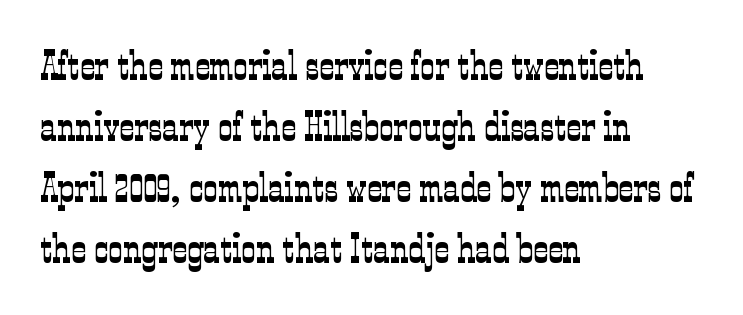
{"serif": "yes", "italic": "no", "bold": "no", "weight": "light", "width": "condensed", "stroke_contrast": "low", "x_height": "medium", "monospaced": "no", "underline": "no", "align": "left", "line_spacing": "normal", "line_spacing_ratio": 1.49, "letter_spacing": "normal", "letter_spacing_em": 0.0, "glyph_px": 41}
